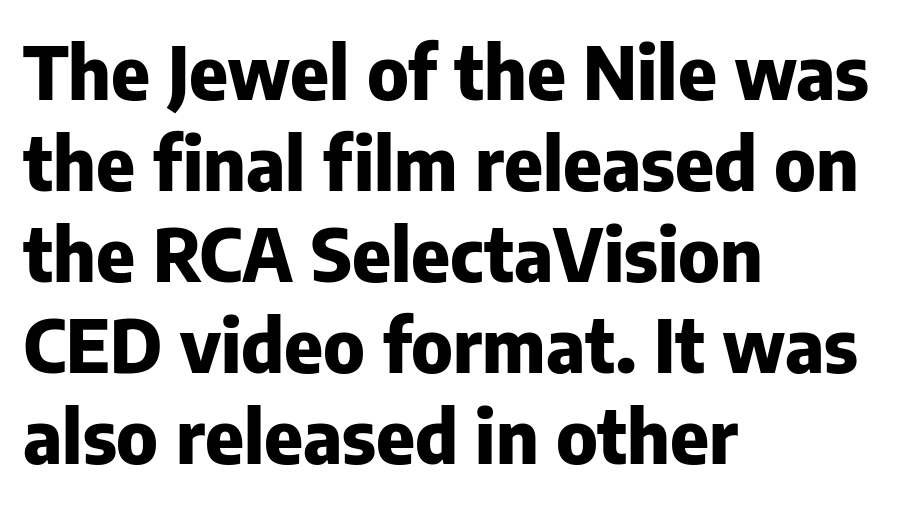
The image shows 74 px heavy sans-serif type, upright; set left-aligned, line spacing 1.23x, normal letter spacing, not underlined; low stroke contrast and a medium x-height.
